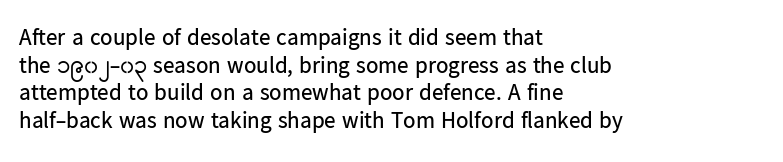
Q: Is the text bold? A: No.
Q: Is the text italic (slanted)? A: No, it is upright.
Q: Is the text underlined? A: No.
Q: How is the paragraph aligned? A: Left-aligned.
Q: Is the spacing between letters normal or unusually wide? A: Normal.
